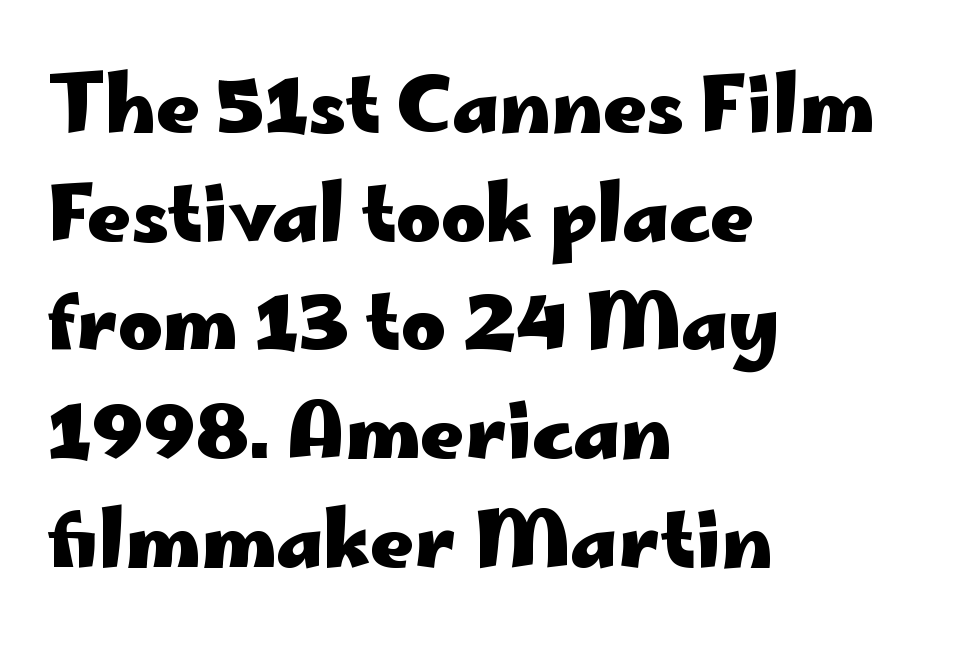
Q: Is the text bold? A: Yes.
Q: Is the text italic (slanted)? A: No, it is upright.
Q: Is the typeface a serif or a sans-serif typeface? A: Sans-serif.
Q: Is the text underlined? A: No.
Q: How is the paragraph aligned? A: Left-aligned.
Q: Is the spacing between letters normal or unusually wide? A: Normal.
Q: Is the spacing between lines tight, normal or loose? A: Normal.
Q: Width (condensed, normal, or wide)? A: Wide.
Q: Stroke contrast? A: Low.
Q: x-height? A: Small.
Q: Monospaced? A: No.
